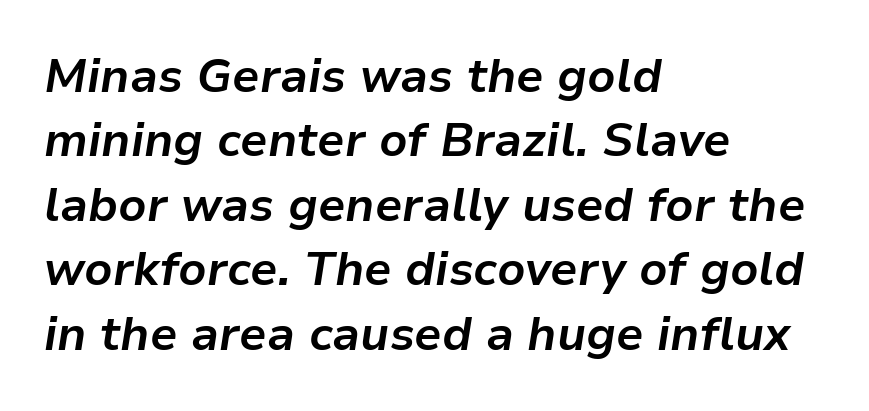
Q: Is the text bold? A: Yes.
Q: Is the text italic (slanted)? A: Yes, it leans right by about 9 degrees.
Q: Is the text underlined? A: No.
Q: How is the paragraph aligned? A: Left-aligned.
Q: Is the spacing between letters normal or unusually wide? A: Normal.
Q: Is the spacing between lines tight, normal or loose? A: Normal.
Q: Width (condensed, normal, or wide)? A: Normal.
Q: Stroke contrast? A: Low.
Q: x-height? A: Medium.
Q: Monospaced? A: No.
